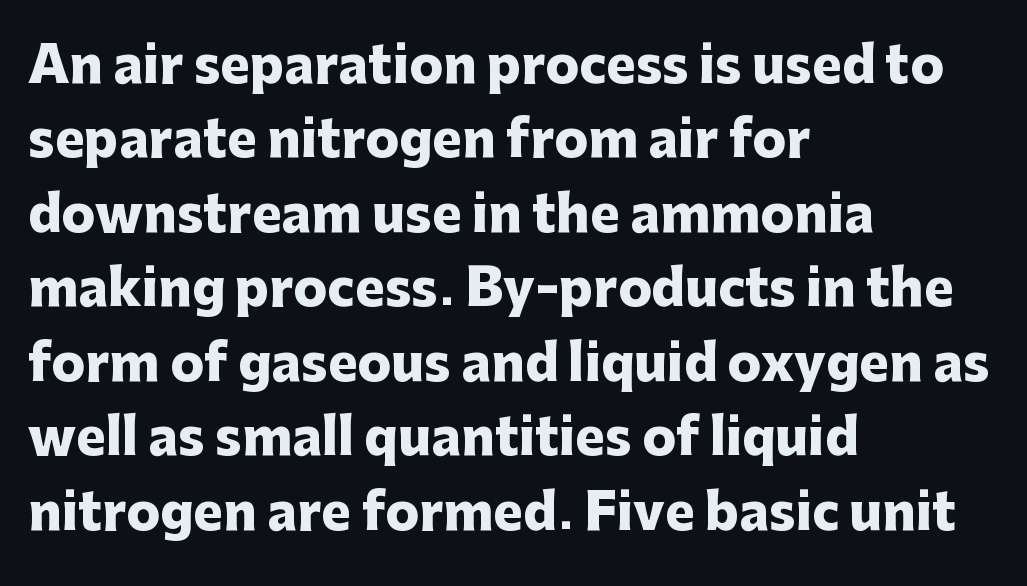
Q: Is the text bold? A: Yes.
Q: Is the text italic (slanted)? A: No, it is upright.
Q: Is the typeface a serif or a sans-serif typeface? A: Sans-serif.
Q: Is the text underlined? A: No.
Q: How is the paragraph aligned? A: Left-aligned.
Q: Is the spacing between letters normal or unusually wide? A: Normal.
Q: Is the spacing between lines tight, normal or loose? A: Normal.
Q: Width (condensed, normal, or wide)? A: Normal.
Q: Stroke contrast? A: Low.
Q: x-height? A: Medium.
Q: Monospaced? A: No.
